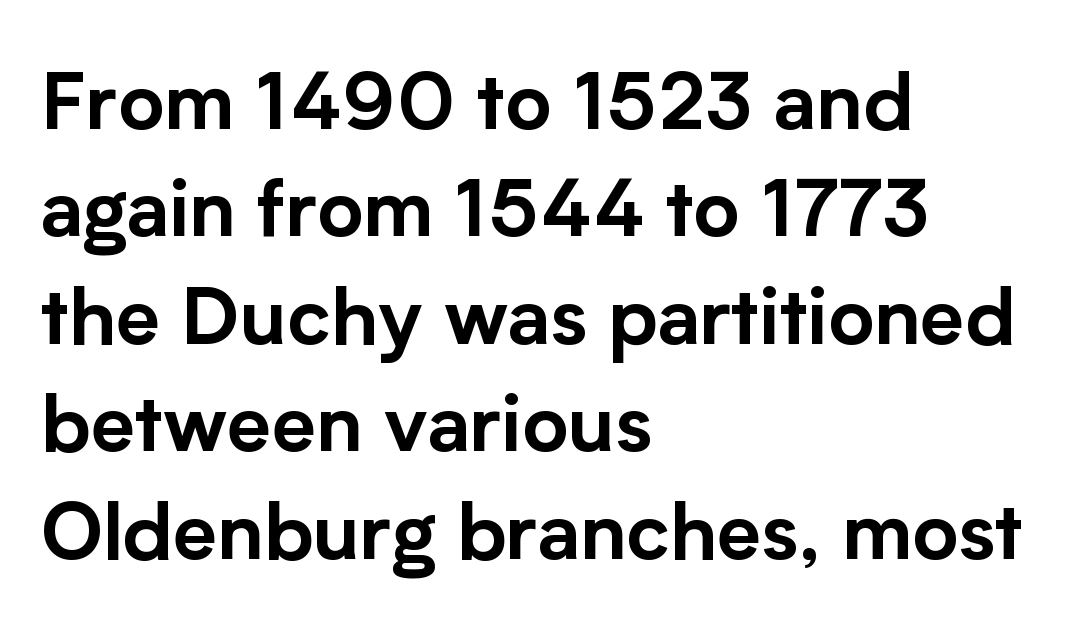
The face used here is proportionally spaced, like ordinary book or web type. Successive baselines arrive at the customary interval. Inter-character spacing is left at the font's built-in metrics. The strip under each line holds only bare page. In CSS terms this would be text-align: left. This is sans-serif lettering, the kind often seen on screens and signage.
